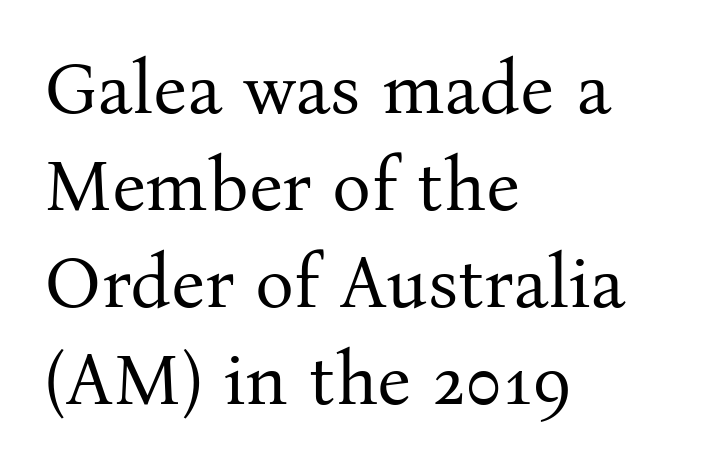
The rendering uses a moderate line-height, typical for paragraphs. Think of a printed novel: that variable character pitch is what you see here. The letters stand straight up with perfectly vertical stems. The string is rendered with underlining switched off. Small tapered or slab feet sit at the stroke ends, so this counts as serif. Each word holds together tightly as a unit, with standard inter-letter gaps.
